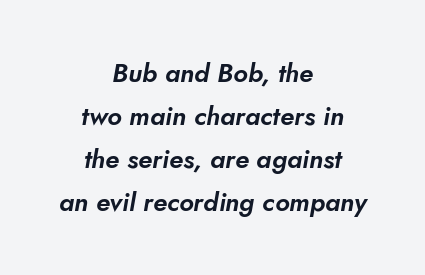
Short note: letters normally spaced. Anything drawn beneath the words? Only blank space. The text block is weighted toward neither margin, spreading evenly from the middle. Leading matches the norm, producing a regular column.
